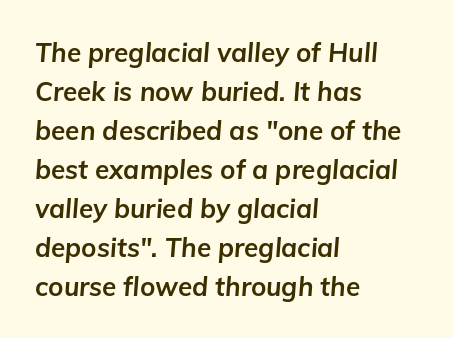
{"italic": "yes", "lean": "right", "slant_degrees": 5, "bold": "yes", "underline": "no", "align": "left", "line_spacing": "normal", "line_spacing_ratio": 1.5, "letter_spacing": "normal", "letter_spacing_em": 0.0, "glyph_px": 26}
